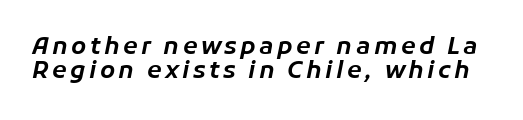
Q: Is the text italic (slanted)? A: Yes, it leans right by about 11 degrees.
Q: Is the text underlined? A: No.
Q: Is the spacing between lines tight, normal or loose? A: Tight.
